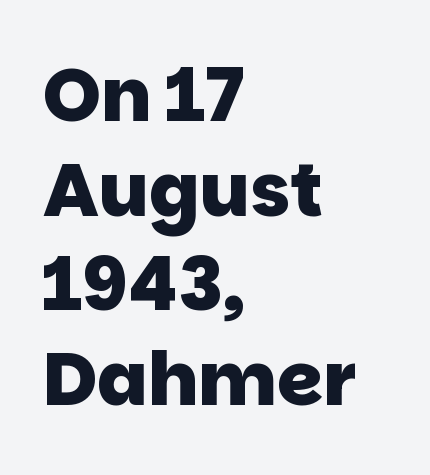
{"serif": "no", "bold": "yes", "weight": "heavy", "width": "normal", "stroke_contrast": "low", "x_height": "large", "monospaced": "no", "underline": "no", "align": "left", "line_spacing": "normal", "line_spacing_ratio": 1.28, "letter_spacing": "normal", "letter_spacing_em": 0.0, "glyph_px": 74}
